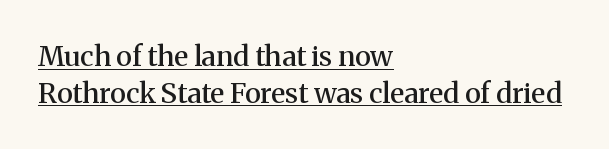
Q: Is the text bold? A: Semi-bold.
Q: Is the text italic (slanted)? A: No, it is upright.
Q: Is the typeface a serif or a sans-serif typeface? A: Serif.
Q: Is the text underlined? A: Yes.
Q: How is the paragraph aligned? A: Left-aligned.
Q: Is the spacing between letters normal or unusually wide? A: Normal.
Q: Is the spacing between lines tight, normal or loose? A: Normal.
Q: Width (condensed, normal, or wide)? A: Normal.
Q: Stroke contrast? A: Medium.
Q: x-height? A: Medium.
Q: Monospaced? A: No.
